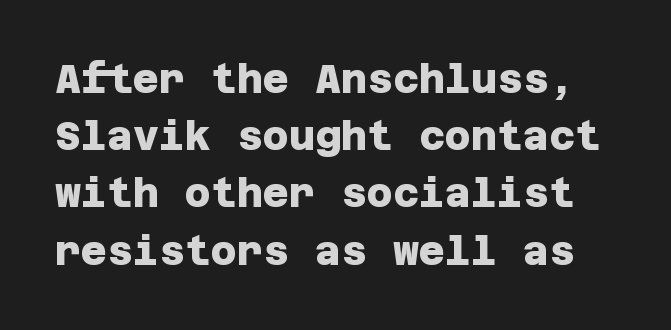
The type family on display is of the sans-serif kind. Nobody touched the tracking dial on this one. Each new line begins a customary step beneath the previous one. Heavy-handed strokes throughout: this text is bold. Decoration check: the copy has no underline.
